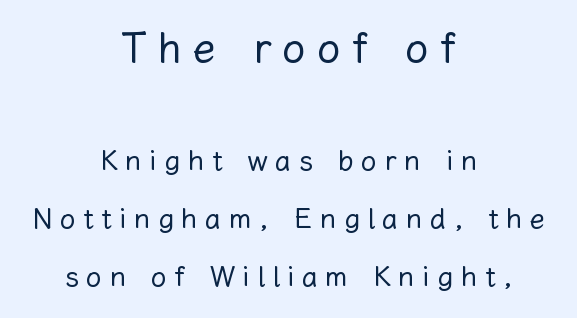
The image shows 42 px regular-weight type, upright; set centered, loose line spacing (2.08x), unusually wide letter spacing (+0.27 em), not underlined; the first (top) block is 1.5x larger; low stroke contrast and a medium x-height.
